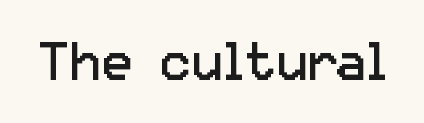
Q: Is the text bold? A: No.
Q: Is the text italic (slanted)? A: No, it is upright.
Q: Is the typeface a serif or a sans-serif typeface? A: Sans-serif.
Q: Is the text underlined? A: No.
Q: Is the spacing between letters normal or unusually wide? A: Normal.
Q: Width (condensed, normal, or wide)? A: Normal.
Q: Stroke contrast? A: Low.
Q: x-height? A: Medium.
Q: Monospaced? A: No.
